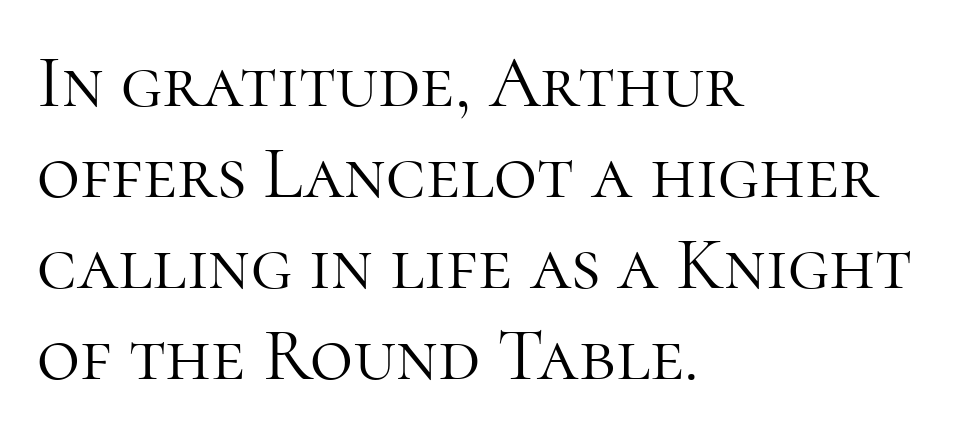
{"serif": "yes", "italic": "no", "bold": "no", "weight": "light", "width": "normal", "stroke_contrast": "high", "x_height": "medium", "monospaced": "no", "underline": "no", "align": "left", "line_spacing_ratio": 1.23, "letter_spacing": "normal", "letter_spacing_em": 0.0, "glyph_px": 74}
